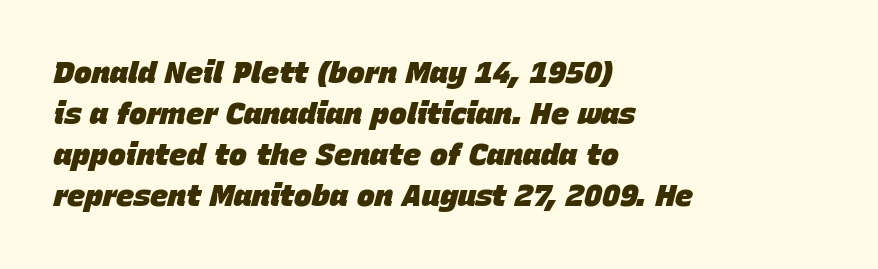
{"italic": "yes", "lean": "right", "slant_degrees": 15, "bold": "yes", "weight": "heavy", "width": "normal", "stroke_contrast": "low", "x_height": "large", "monospaced": "no", "underline": "no", "align": "left", "line_spacing": "normal", "line_spacing_ratio": 1.37, "letter_spacing": "normal", "letter_spacing_em": 0.0, "glyph_px": 30}
